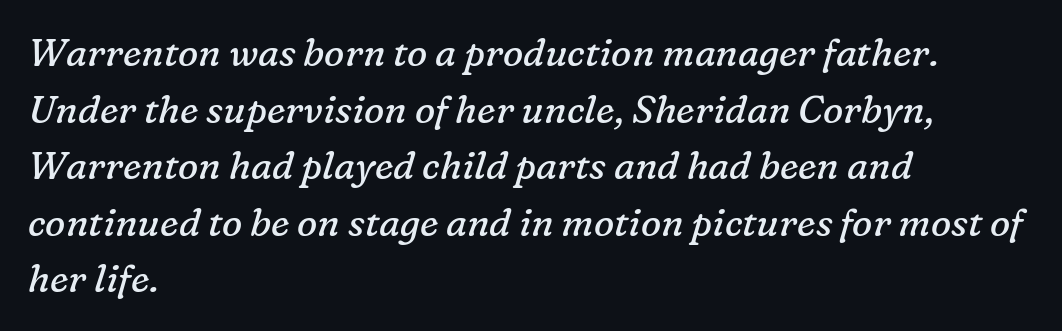
Q: Is the text bold? A: No.
Q: Is the text italic (slanted)? A: Yes, it leans right by about 16 degrees.
Q: Is the typeface a serif or a sans-serif typeface? A: Serif.
Q: Is the text underlined? A: No.
Q: How is the paragraph aligned? A: Left-aligned.
Q: Is the spacing between letters normal or unusually wide? A: Normal.
Q: Is the spacing between lines tight, normal or loose? A: Normal.
Q: Width (condensed, normal, or wide)? A: Normal.
Q: Stroke contrast? A: Low.
Q: x-height? A: Medium.
Q: Monospaced? A: No.
